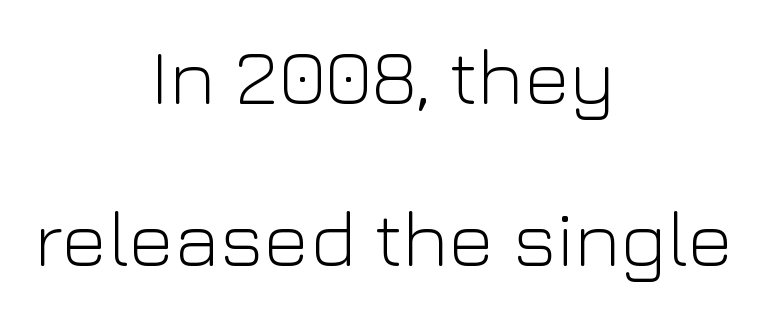
Italic? Not at all — the glyphs are vertical. Characters follow at the spacing the type designer built in. The paragraph shown floats in the horizontal middle. Bare-footed words on every line.
